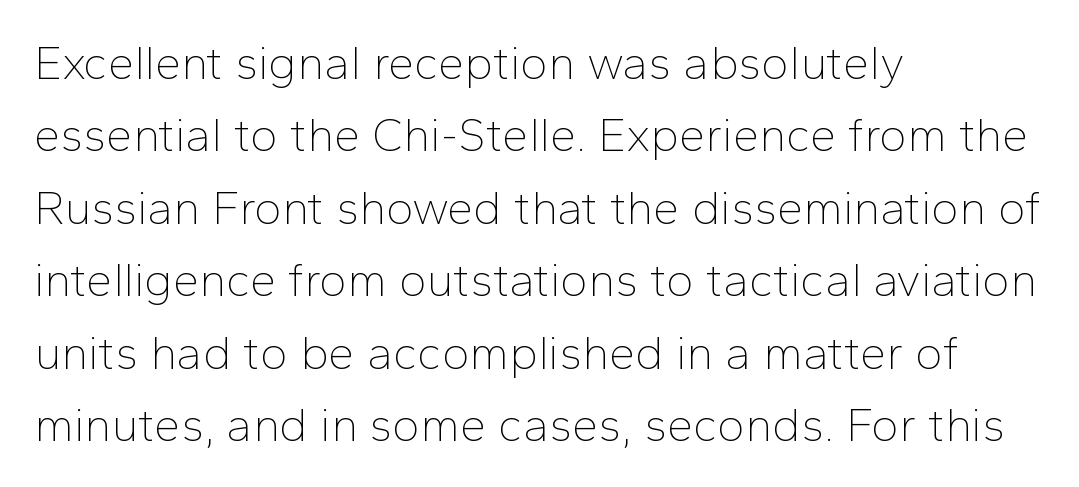
This rendering features lettering with no underline. Posture: straight, roman, zero tilt. Is this a sans? Yes — the strokes have no serifs. The rows are spaced the way most documents space them. This rendering uses left alignment, leaving the right contour irregular. The face used here is proportionally spaced, like ordinary book or web type.
